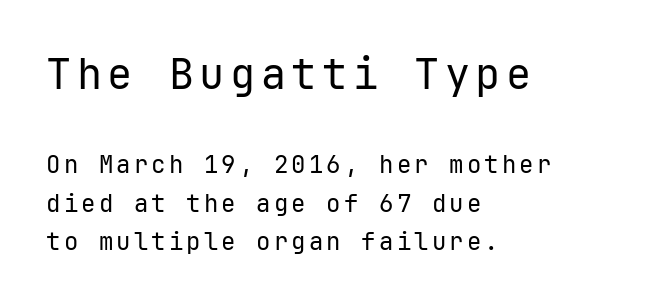
Q: Is the text bold? A: No.
Q: Is the text italic (slanted)? A: No, it is upright.
Q: Is the typeface a serif or a sans-serif typeface? A: Sans-serif.
Q: Is the text underlined? A: No.
Q: How is the paragraph aligned? A: Left-aligned.
Q: Is the spacing between lines tight, normal or loose? A: Normal.
Q: Which block of text is set in a larger size, the first (top) or the second (bottom)? A: The first (top) one.
Q: Width (condensed, normal, or wide)? A: Normal.
Q: Stroke contrast? A: Low.
Q: x-height? A: Medium.
Q: Monospaced? A: Yes.
